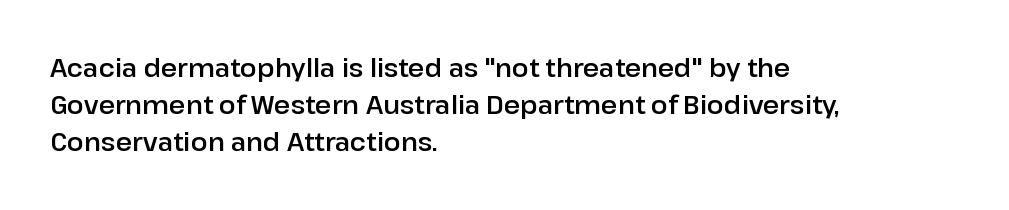
{"italic": "no", "underline": "no", "align": "left", "line_spacing": "normal", "line_spacing_ratio": 1.49, "letter_spacing": "normal", "letter_spacing_em": 0.0, "glyph_px": 25}
